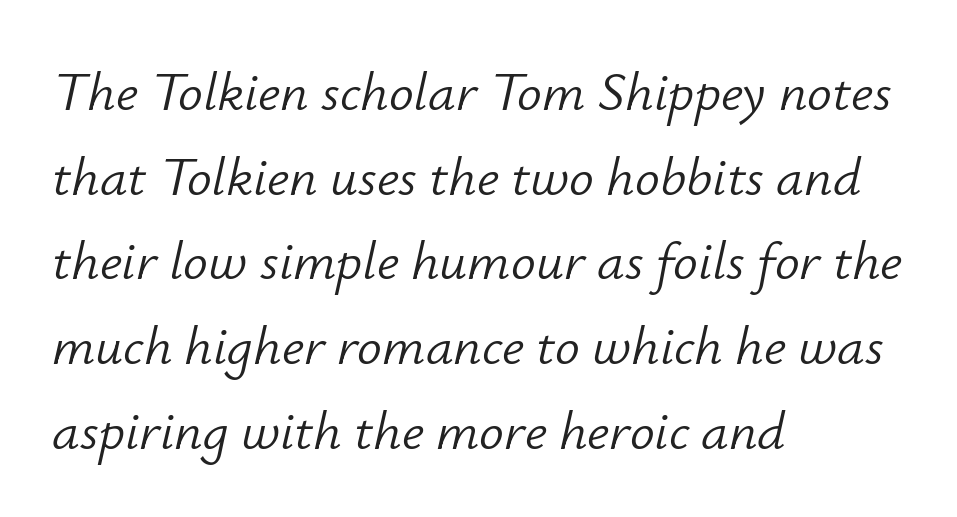
Q: Is the text bold? A: No.
Q: Is the text italic (slanted)? A: Yes, it leans right by about 12 degrees.
Q: Is the text underlined? A: No.
Q: How is the paragraph aligned? A: Left-aligned.
Q: Is the spacing between letters normal or unusually wide? A: Normal.
Q: Is the spacing between lines tight, normal or loose? A: Normal.
Q: Width (condensed, normal, or wide)? A: Normal.
Q: Stroke contrast? A: Low.
Q: x-height? A: Small.
Q: Monospaced? A: No.
